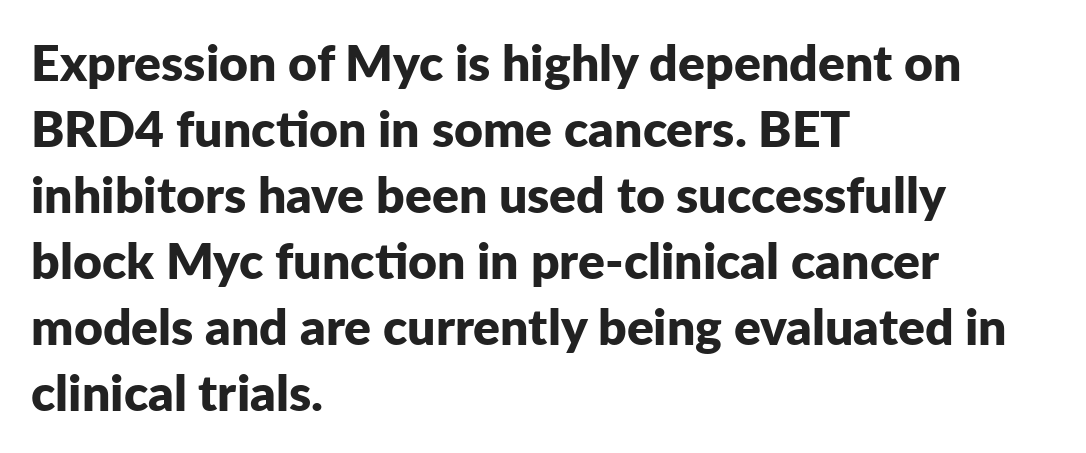
The paragraph has a hard left edge and a soft right edge. You could not count columns in this text — the font is proportionally spaced. Notice how the stems are strictly vertical — no italics here. The rows are spaced the way most documents space them.
